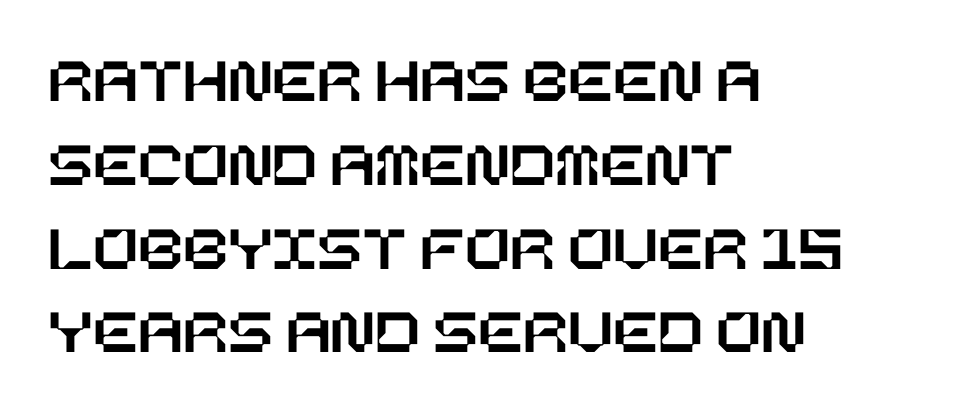
The image shows 66 px text type, upright; set left-aligned, normal line spacing (1.27x), normal letter spacing, not underlined; low stroke contrast and a large x-height.
